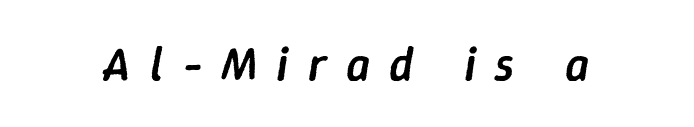
Proportional: the letters do not fall into vertical columns. Compared with ordinary roman type, these characters are visibly tilted. Caption: expanded tracking, letters set apart. Its strokes are somewhat broadened, the hallmark of semibold type.
